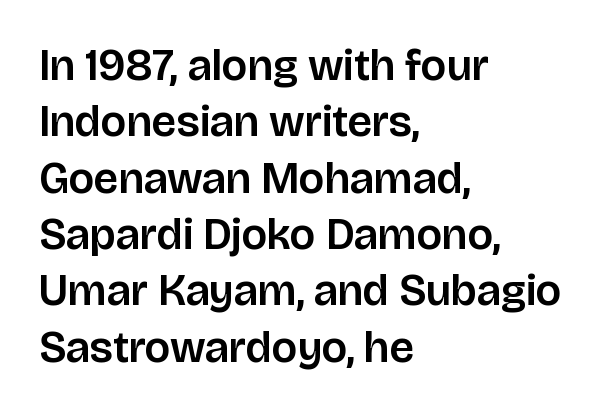
The image shows 44 px sans-serif type, upright; set left-aligned, normal line spacing (1.28x), normal letter spacing, not underlined; low stroke contrast and a large x-height.
